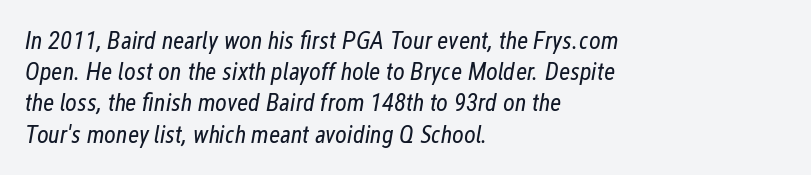
Q: Is the text bold? A: No.
Q: Is the text italic (slanted)? A: Yes, it leans right by about 12 degrees.
Q: Is the text underlined? A: No.
Q: How is the paragraph aligned? A: Left-aligned.
Q: Is the spacing between letters normal or unusually wide? A: Normal.
Q: Is the spacing between lines tight, normal or loose? A: Normal.
